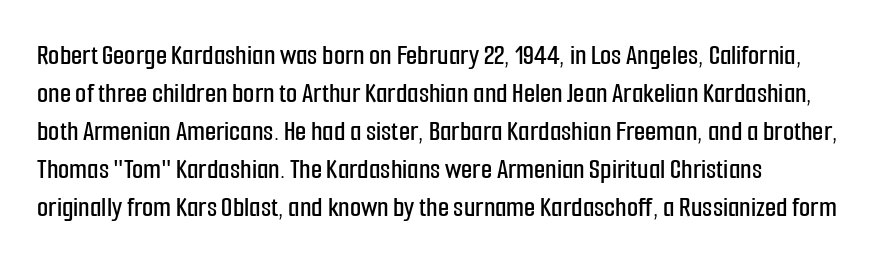
The image shows 29 px condensed sans-serif type, upright; set normal line spacing (1.31x), normal letter spacing, not underlined; low stroke contrast and a medium x-height.
